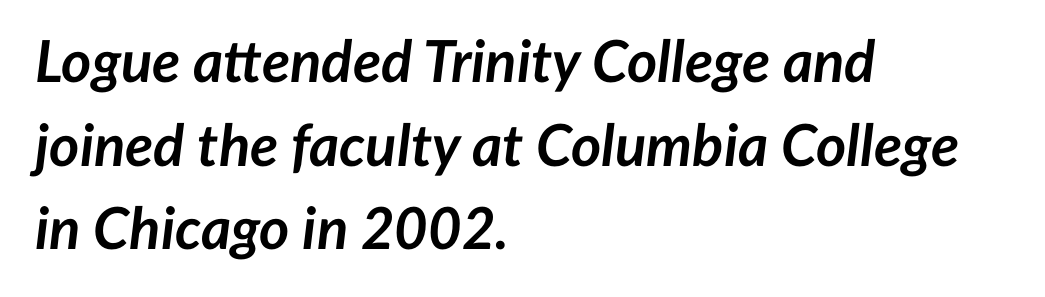
Q: Is the text bold? A: Yes.
Q: Is the text italic (slanted)? A: Yes, it leans right by about 7 degrees.
Q: Is the text underlined? A: No.
Q: How is the paragraph aligned? A: Left-aligned.
Q: Is the spacing between letters normal or unusually wide? A: Normal.
Q: Is the spacing between lines tight, normal or loose? A: Normal.
Q: Width (condensed, normal, or wide)? A: Normal.
Q: Stroke contrast? A: Low.
Q: x-height? A: Medium.
Q: Monospaced? A: No.
